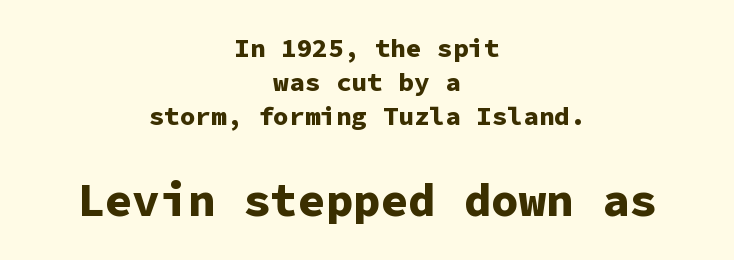
The image shows 46 px bold sans-serif type, upright, monospaced; set centered, normal line spacing (1.31x), normal letter spacing, not underlined; the second (bottom) block is 1.77x larger; low stroke contrast and a medium x-height.
